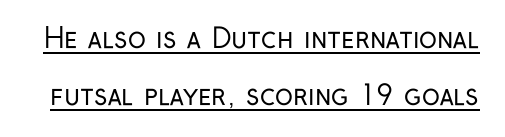
{"italic": "no", "bold": "no", "underline": "yes", "line_spacing": "loose", "line_spacing_ratio": 2.11, "letter_spacing": "normal", "letter_spacing_em": 0.0, "glyph_px": 27}
